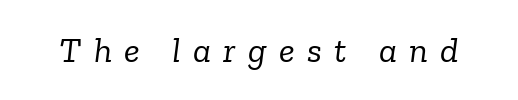
{"serif": "yes", "italic": "yes", "lean": "right", "slant_degrees": 6, "bold": "no", "weight": "light", "width": "normal", "stroke_contrast": "low", "x_height": "medium", "monospaced": "no", "underline": "no", "letter_spacing": "wide", "letter_spacing_em": 0.34, "glyph_px": 36}
